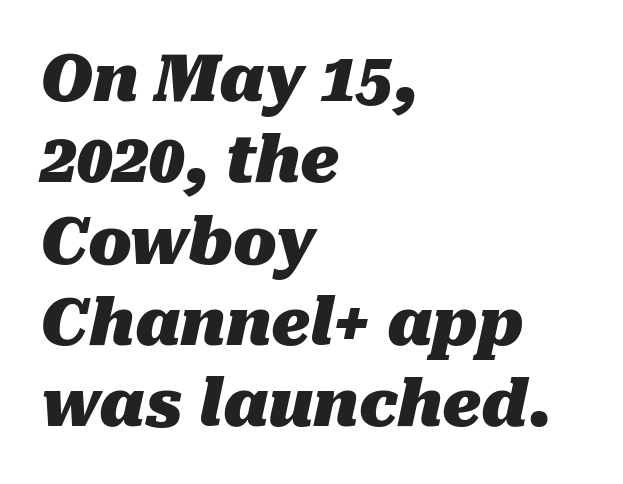
The image shows 64 px heavy type, italic (leaning right); set left-aligned, normal line spacing (1.27x), normal letter spacing, not underlined; medium stroke contrast and a medium x-height.
